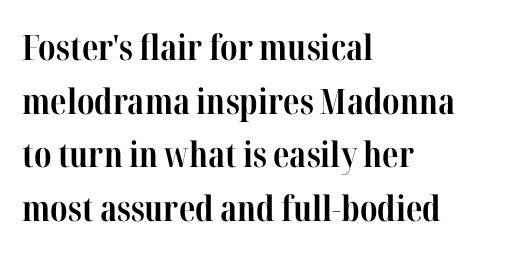
Q: Is the text bold? A: Yes.
Q: Is the text italic (slanted)? A: No, it is upright.
Q: Is the typeface a serif or a sans-serif typeface? A: Serif.
Q: Is the text underlined? A: No.
Q: How is the paragraph aligned? A: Left-aligned.
Q: Is the spacing between letters normal or unusually wide? A: Normal.
Q: Is the spacing between lines tight, normal or loose? A: Normal.
Q: Width (condensed, normal, or wide)? A: Condensed.
Q: Stroke contrast? A: High.
Q: x-height? A: Medium.
Q: Monospaced? A: No.
